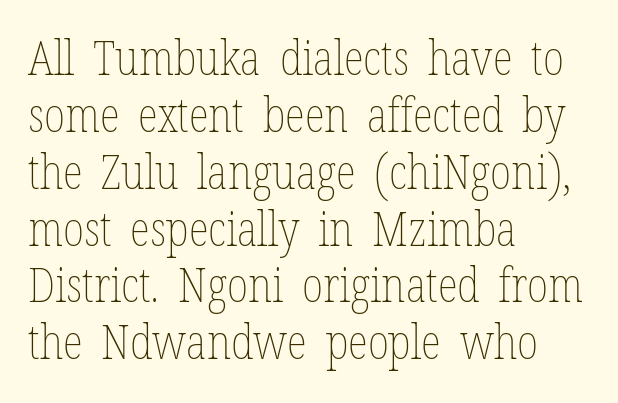
The image shows 47 px thin, condensed type, upright; set left-aligned, line spacing 1.21x, normal letter spacing, not underlined; low stroke contrast and a medium x-height.
